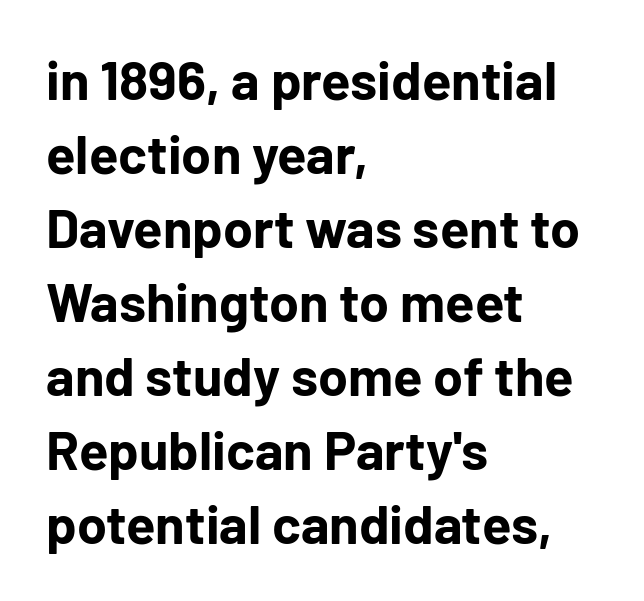
Look at the tracking — it's just the regular setting, nothing added. In CSS terms this would be text-align: left. Each letter's strokes conclude bluntly, with no projecting serifs. A normal amount of white space separates one row of letters from the next. Summary of weight: heavy, a full bold.
